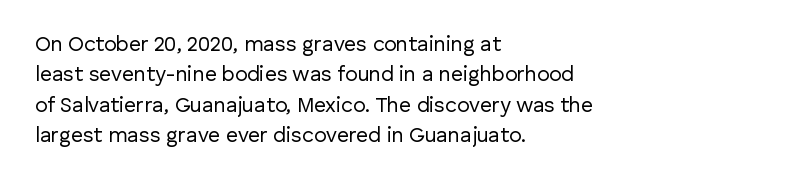
Q: Is the text bold? A: No.
Q: Is the text italic (slanted)? A: No, it is upright.
Q: Is the text underlined? A: No.
Q: How is the paragraph aligned? A: Left-aligned.
Q: Is the spacing between letters normal or unusually wide? A: Normal.
Q: Is the spacing between lines tight, normal or loose? A: Normal.
